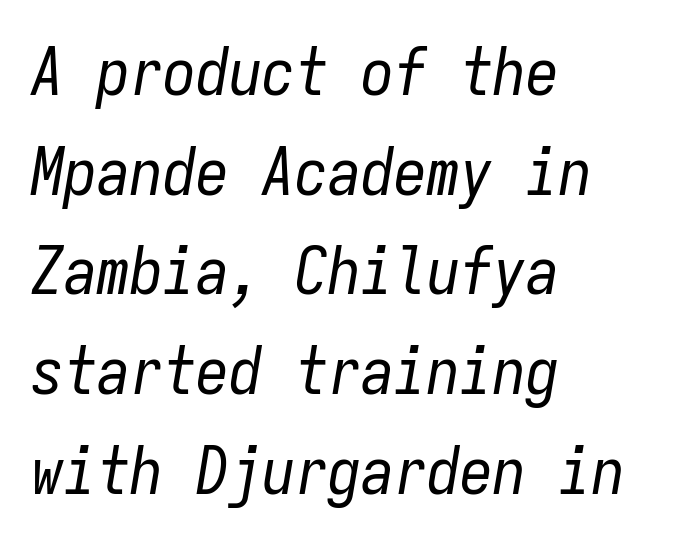
Letters have the restrained weight of plain body copy at most. Italic: yes, the glyphs are oblique. Between one letter and the next there's only the usual sliver of space. Fixed-width glyphs throughout — classic coding-font behaviour. Decoration check: the copy has no underline. Students, observe: this is what conventionally led text looks like.
